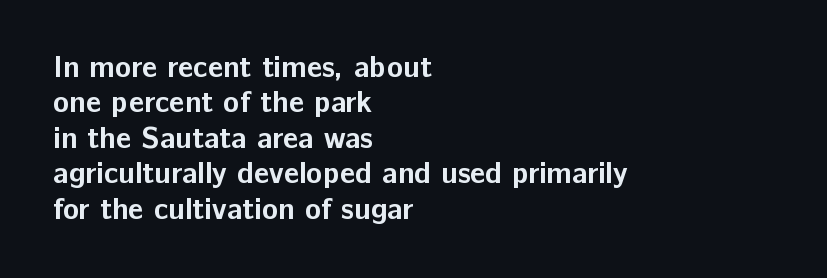
{"serif": "no", "italic": "no", "bold": "yes", "weight": "bold", "width": "normal", "stroke_contrast": "low", "x_height": "medium", "monospaced": "no", "underline": "no", "align": "left", "line_spacing_ratio": 1.18, "letter_spacing": "normal", "letter_spacing_em": 0.0, "glyph_px": 30}
